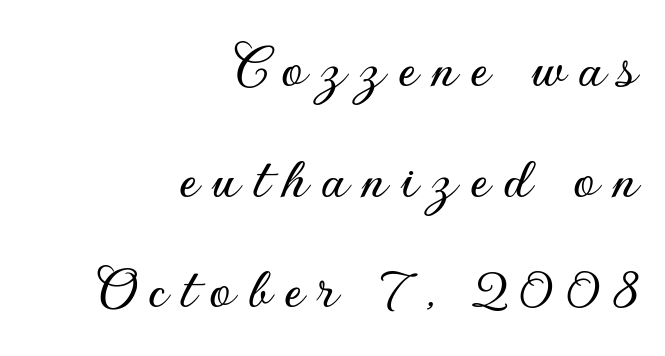
The image shows 64 px sans-serif type; set right-aligned, line spacing 1.73x, unusually wide letter spacing (+0.21 em), not underlined; low stroke contrast and a small x-height.
